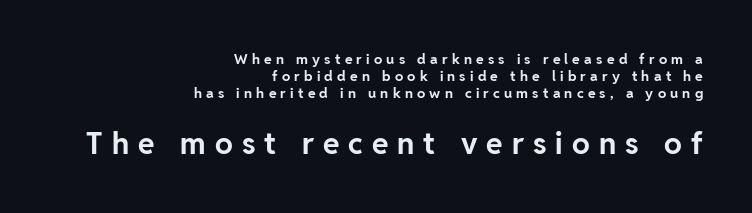
Chunky letters — that's bold for sure. Alignment: flush right. Here the designer chose a conventional face with non-uniform glyph widths. Do the letters lean? They stand straight.
